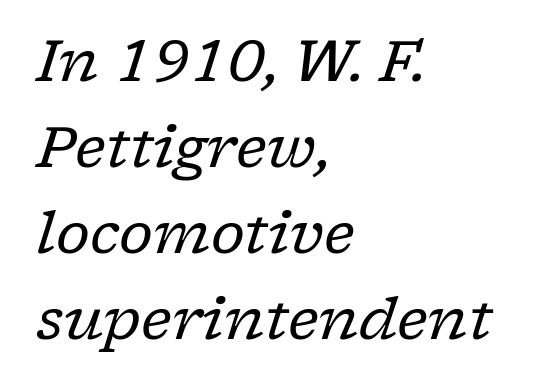
How are the letters spaced? Ordinarily, with no added tracking. Clear beneath every line of the passage. The designer went with a serif here, giving each stem small feet. Does the leading feel generous? No, just average. Tall strokes in this sample are angled rather than plumb. These glyphs show unthickened strokes, regular width or finer.
